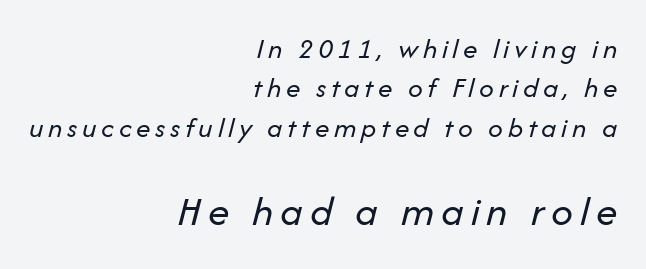
Layout note: lines flush right. Characters are canted at an angle relative to the baseline's perpendicular. The specimen omits any rule beneath the text block's lines. The cut favours lightness, reaching ordinary text weight at its darkest.
